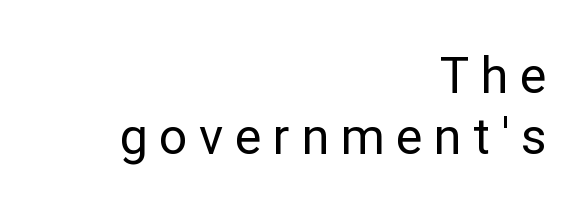
Descender tails drop into unmarked territory. Stroke terminals: plain, sans-serif. The type is letterspaced generously, with wide tracking. Layout note: lines flush right. Characters remain perfectly vertical along every line. These lines are rendered in a variable-pitch font.
